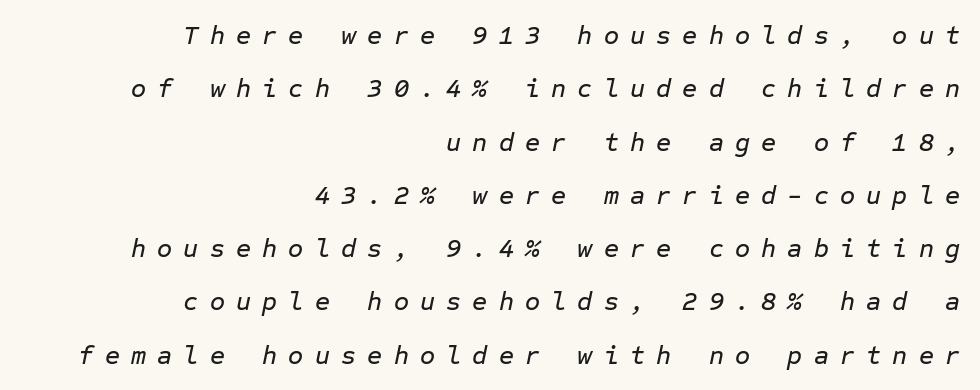
Q: Is the text italic (slanted)? A: Yes, it leans right by about 12 degrees.
Q: Is the text underlined? A: No.
Q: How is the paragraph aligned? A: Right-aligned.
Q: Is the spacing between letters normal or unusually wide? A: Unusually wide.
Q: Is the spacing between lines tight, normal or loose? A: Loose.
